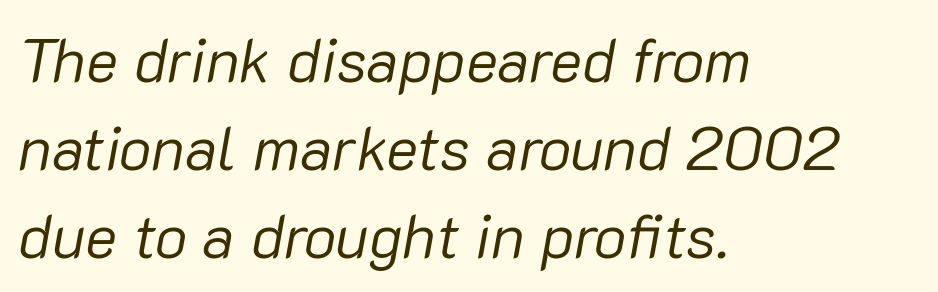
The string is rendered with underlining switched off. The letters look calm and open, with moderate or lighter stems. All the whitespace from short lines collects on the right. The block of text has a typical density, with ordinary space between rows.
